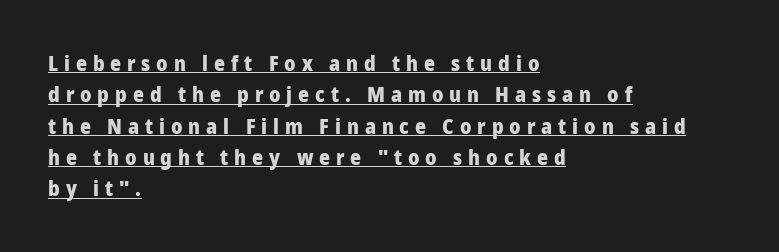
{"italic": "no", "bold": "yes", "underline": "yes", "align": "left", "line_spacing": "normal", "line_spacing_ratio": 1.49, "letter_spacing": "wide", "letter_spacing_em": 0.28, "glyph_px": 21}
